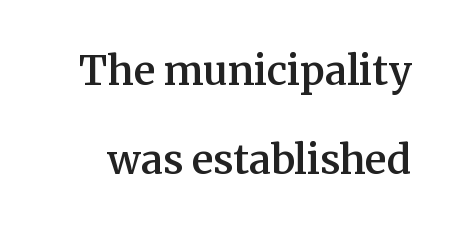
Q: Is the text bold? A: Semi-bold.
Q: Is the text italic (slanted)? A: No, it is upright.
Q: Is the typeface a serif or a sans-serif typeface? A: Serif.
Q: Is the text underlined? A: No.
Q: Is the spacing between letters normal or unusually wide? A: Normal.
Q: Is the spacing between lines tight, normal or loose? A: Loose.
Q: Width (condensed, normal, or wide)? A: Normal.
Q: Stroke contrast? A: Medium.
Q: x-height? A: Medium.
Q: Monospaced? A: No.
